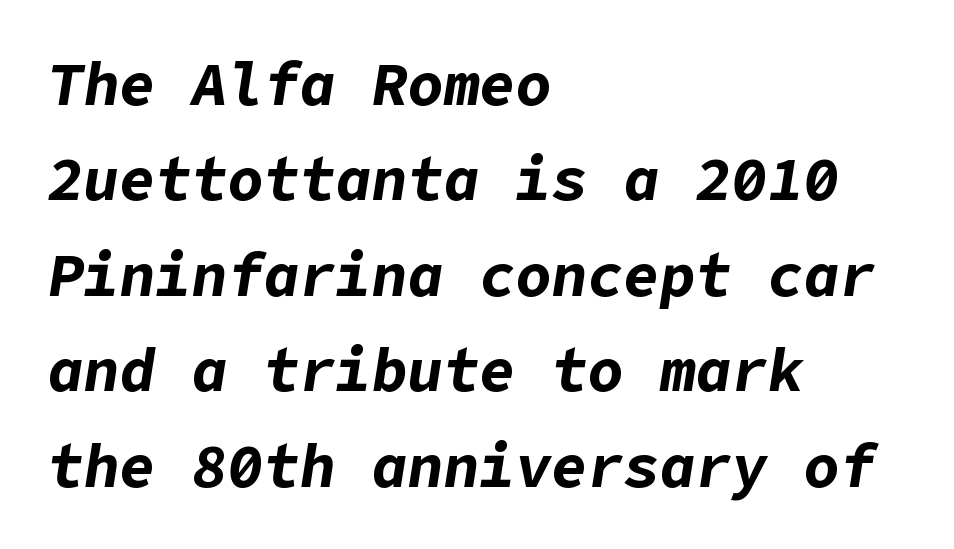
{"italic": "yes", "lean": "right", "slant_degrees": 9, "bold": "yes", "weight": "bold", "width": "normal", "stroke_contrast": "low", "x_height": "medium", "underline": "no", "align": "left", "line_spacing": "normal", "line_spacing_ratio": 1.59, "letter_spacing": "normal", "letter_spacing_em": 0.0, "glyph_px": 60}
